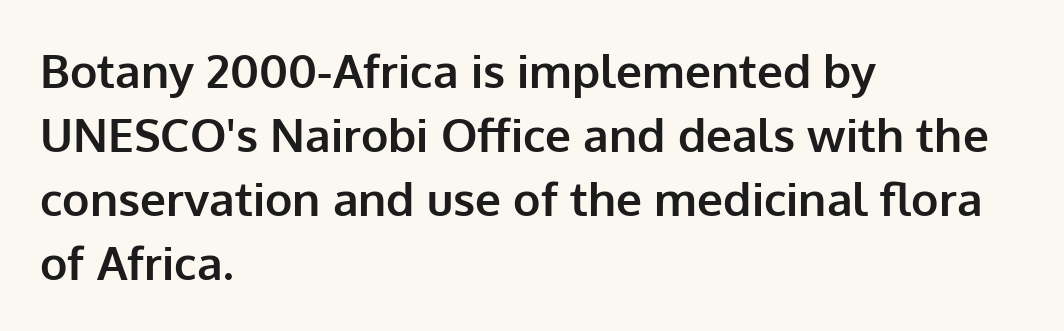
{"serif": "no", "italic": "no", "bold": "yes", "weight": "bold", "width": "normal", "stroke_contrast": "low", "x_height": "medium", "monospaced": "no", "underline": "no", "align": "left", "line_spacing": "normal", "line_spacing_ratio": 1.39, "letter_spacing": "normal", "letter_spacing_em": 0.0, "glyph_px": 46}
